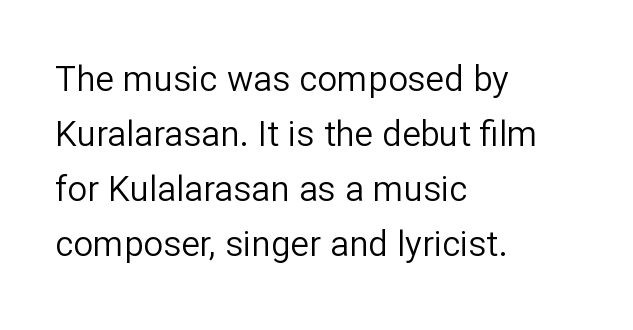
Q: Is the text bold? A: No.
Q: Is the text italic (slanted)? A: No, it is upright.
Q: Is the typeface a serif or a sans-serif typeface? A: Sans-serif.
Q: Is the text underlined? A: No.
Q: How is the paragraph aligned? A: Left-aligned.
Q: Is the spacing between letters normal or unusually wide? A: Normal.
Q: Is the spacing between lines tight, normal or loose? A: Normal.
Q: Width (condensed, normal, or wide)? A: Normal.
Q: Stroke contrast? A: Low.
Q: x-height? A: Medium.
Q: Monospaced? A: No.
